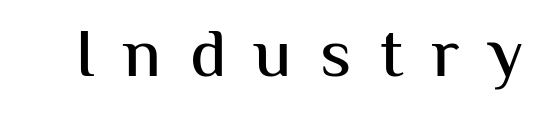
{"serif": "no", "italic": "no", "width": "normal", "stroke_contrast": "medium", "x_height": "medium", "monospaced": "no", "underline": "no", "letter_spacing": "wide", "letter_spacing_em": 0.41, "glyph_px": 69}
